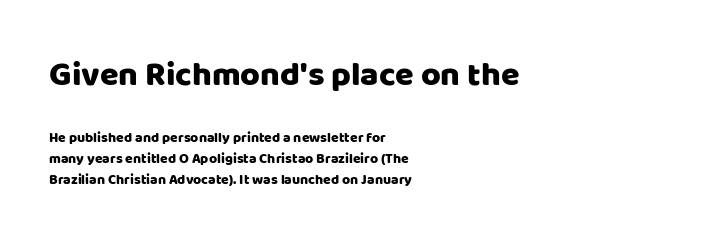
Q: Is the text italic (slanted)? A: No, it is upright.
Q: Is the typeface a serif or a sans-serif typeface? A: Sans-serif.
Q: Is the text underlined? A: No.
Q: How is the paragraph aligned? A: Left-aligned.
Q: Is the spacing between letters normal or unusually wide? A: Normal.
Q: Is the spacing between lines tight, normal or loose? A: Normal.
Q: Which block of text is set in a larger size, the first (top) or the second (bottom)? A: The first (top) one.
Q: Width (condensed, normal, or wide)? A: Normal.
Q: Stroke contrast? A: Low.
Q: x-height? A: Large.
Q: Monospaced? A: No.
